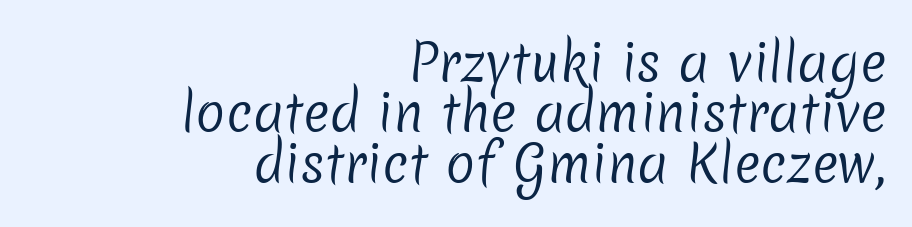
The image shows 50 px regular-weight sans-serif type; set right-aligned, tight line spacing (1.01x), normal letter spacing, not underlined; low stroke contrast and a medium x-height.
